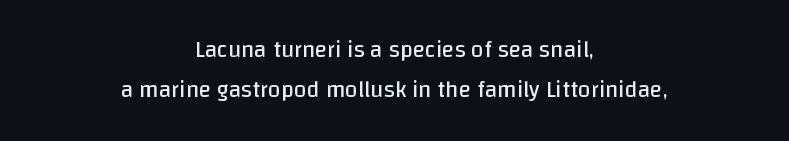
{"italic": "no", "bold": "no", "underline": "no", "align": "center", "line_spacing_ratio": 1.75, "letter_spacing": "normal", "letter_spacing_em": 0.0, "glyph_px": 23}
